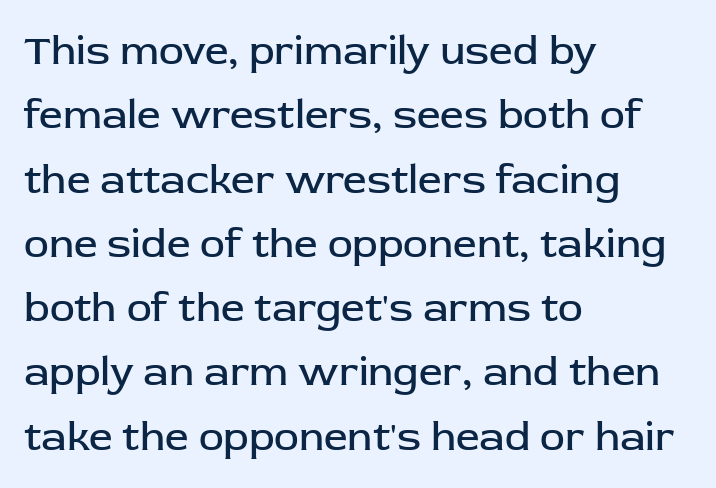
{"serif": "no", "italic": "no", "bold": "no", "weight": "regular", "width": "normal", "stroke_contrast": "low", "x_height": "medium", "monospaced": "no", "underline": "no", "align": "left", "line_spacing": "normal", "line_spacing_ratio": 1.53, "letter_spacing": "normal", "letter_spacing_em": 0.0, "glyph_px": 42}
